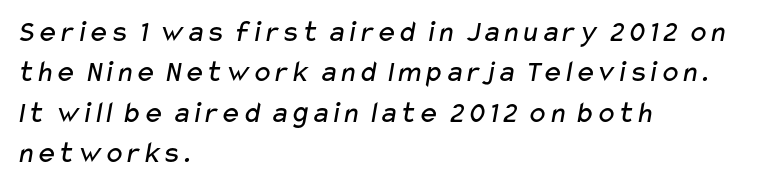
The image shows 31 px regular-weight, wide sans-serif type; set left-aligned, normal line spacing (1.3x), normal letter spacing, not underlined; low stroke contrast and a medium x-height.
